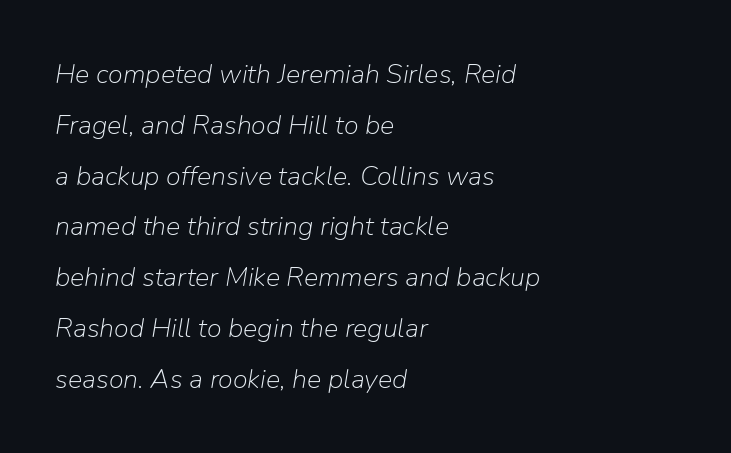
The lines are quadded left. Weight: regular or lighter. The glyphs are unaccompanied by any horizontal stroke below them. The specimen reads as italic at a glance.
